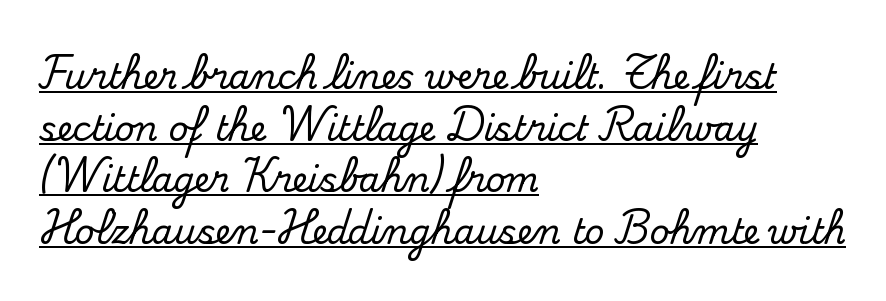
The image shows 34 px text type; set left-aligned, normal line spacing (1.52x), normal letter spacing, underlined; medium stroke contrast and a small x-height.
